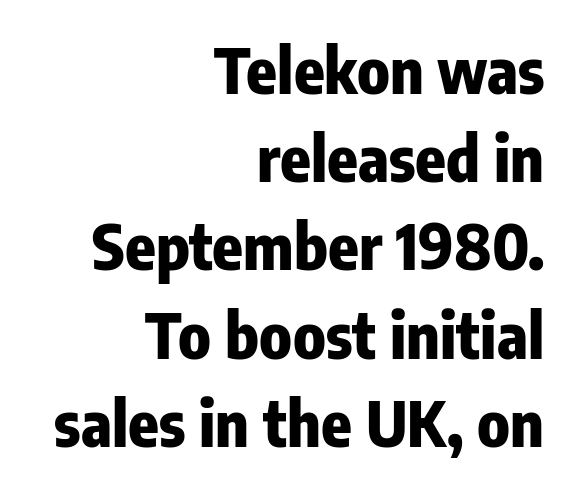
The image shows 63 px heavy, condensed sans-serif type, upright; set right-aligned, normal line spacing (1.4x), normal letter spacing, not underlined; low stroke contrast and a medium x-height.
